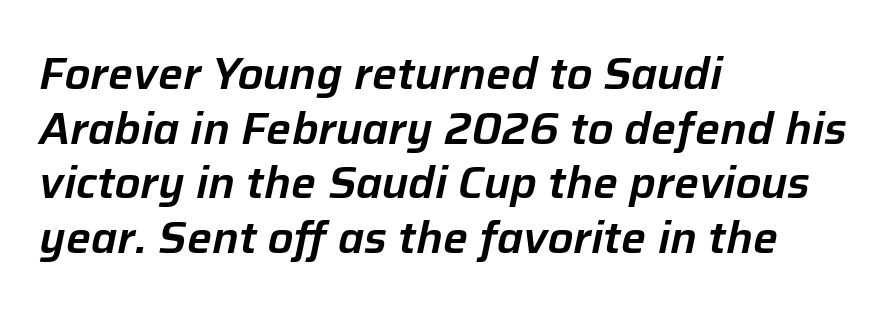
{"italic": "yes", "lean": "right", "slant_degrees": 12, "width": "normal", "stroke_contrast": "low", "x_height": "medium", "monospaced": "no", "underline": "no", "align": "left", "line_spacing_ratio": 1.24, "letter_spacing": "normal", "letter_spacing_em": 0.0, "glyph_px": 44}
